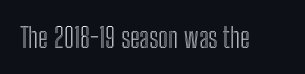
{"italic": "no", "width": "condensed", "x_height": "medium", "monospaced": "no", "underline": "no", "letter_spacing": "normal", "letter_spacing_em": 0.0, "glyph_px": 28}
